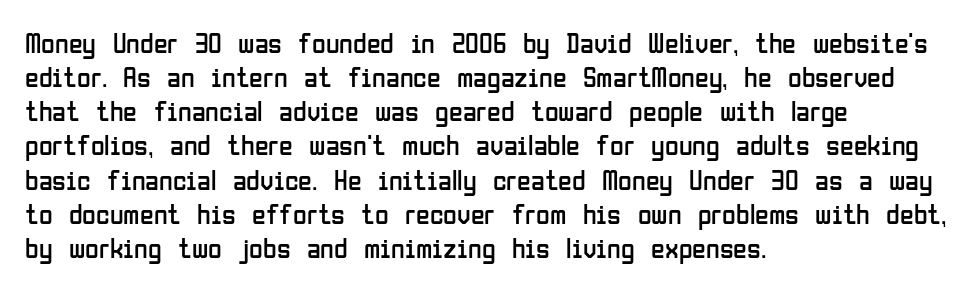
The image shows 28 px regular-weight, condensed sans-serif type, upright; set left-aligned, line spacing 1.22x, normal letter spacing, not underlined; low stroke contrast and a medium x-height.
